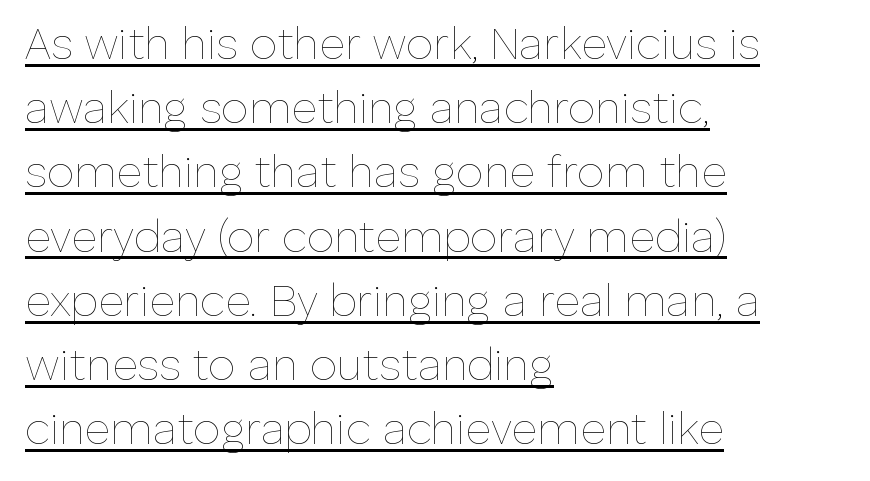
{"italic": "no", "bold": "no", "weight": "thin", "width": "normal", "stroke_contrast": "low", "x_height": "medium", "monospaced": "no", "underline": "yes", "align": "left", "line_spacing": "normal", "line_spacing_ratio": 1.46, "letter_spacing": "normal", "letter_spacing_em": 0.0, "glyph_px": 44}
